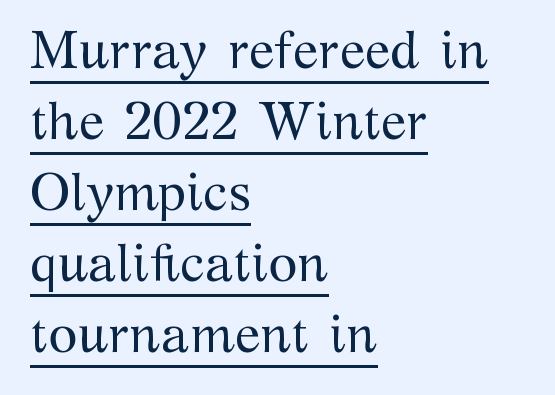
The image shows 53 px regular-weight serif type, upright; set left-aligned, normal line spacing (1.34x), normal letter spacing, underlined; medium stroke contrast and a medium x-height.
